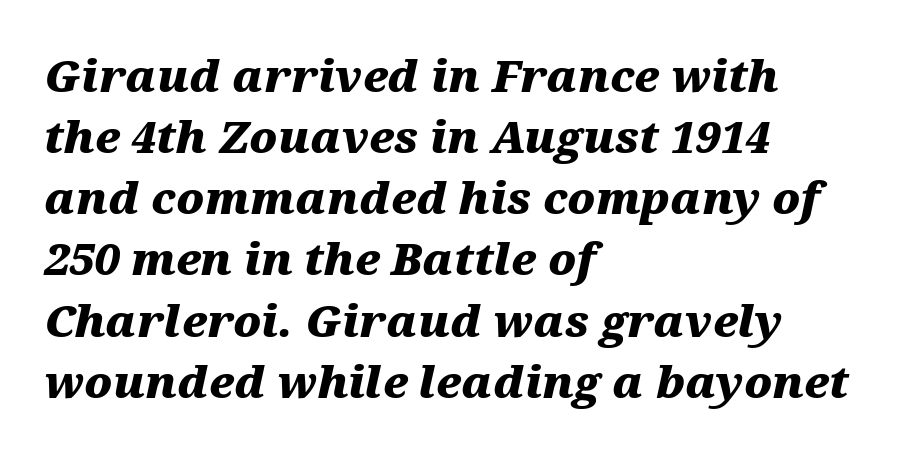
The image shows 44 px heavy, wide type, italic (leaning right); set left-aligned, normal line spacing (1.39x), normal letter spacing, not underlined; medium stroke contrast and a medium x-height.
